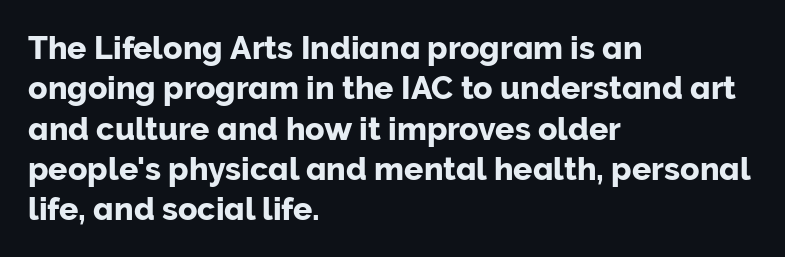
{"serif": "no", "italic": "no", "width": "normal", "stroke_contrast": "low", "x_height": "medium", "monospaced": "no", "underline": "no", "align": "left", "line_spacing": "normal", "line_spacing_ratio": 1.26, "letter_spacing": "normal", "letter_spacing_em": 0.0, "glyph_px": 32}
